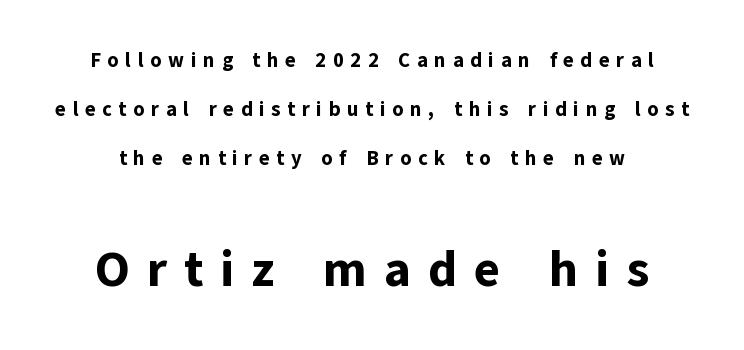
The image shows 50 px bold sans-serif type, upright; set centered, loose line spacing (2.46x), unusually wide letter spacing (+0.33 em), not underlined; the second (bottom) block is 2.5x larger; low stroke contrast and a medium x-height.
